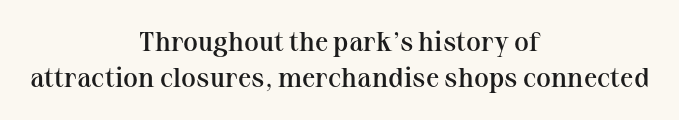
Q: Is the text bold? A: Semi-bold.
Q: Is the text italic (slanted)? A: No, it is upright.
Q: Is the text underlined? A: No.
Q: How is the paragraph aligned? A: Centered.
Q: Is the spacing between letters normal or unusually wide? A: Normal.
Q: Is the spacing between lines tight, normal or loose? A: Normal.
